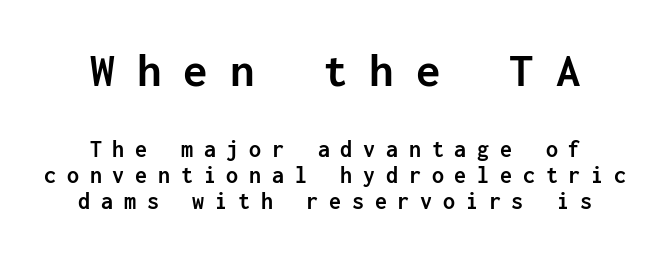
The image shows 49 px semibold sans-serif type, upright, monospaced; set centered, tight line spacing (1.09x), unusually wide letter spacing (+0.45 em), not underlined; the first (top) block is 2.04x larger; low stroke contrast and a medium x-height.
